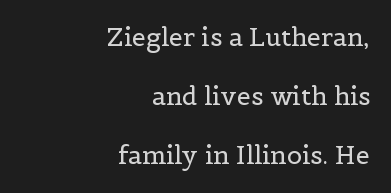
This sample uses plain, unmodified letter spacing. The area under the type is left untouched. The characters are drawn with everyday or finer stroke widths. If you drew a ruler down the right edge, every line would touch it. If you drew a line through each stem, it would be perfectly vertical. The passage shown stacks its lines with a broad gap.
